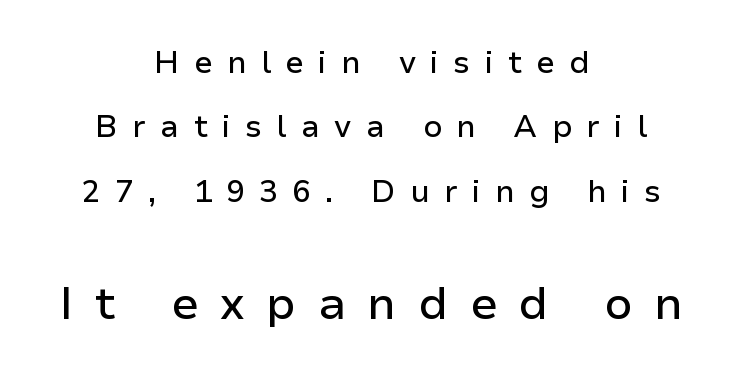
{"serif": "no", "italic": "no", "width": "normal", "stroke_contrast": "low", "x_height": "medium", "monospaced": "no", "underline": "no", "align": "center", "line_spacing": "loose", "line_spacing_ratio": 2.08, "letter_spacing": "wide", "letter_spacing_em": 0.46, "larger_block": "second", "size_ratio": 1.48, "glyph_px": 46}
